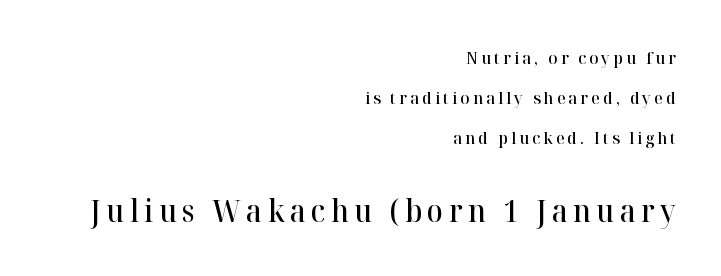
{"serif": "yes", "italic": "no", "bold": "semi", "weight": "semibold", "width": "normal", "stroke_contrast": "high", "x_height": "medium", "monospaced": "no", "underline": "no", "align": "right", "line_spacing": "loose", "line_spacing_ratio": 2.35, "larger_block": "second", "size_ratio": 1.76, "glyph_px": 30}
